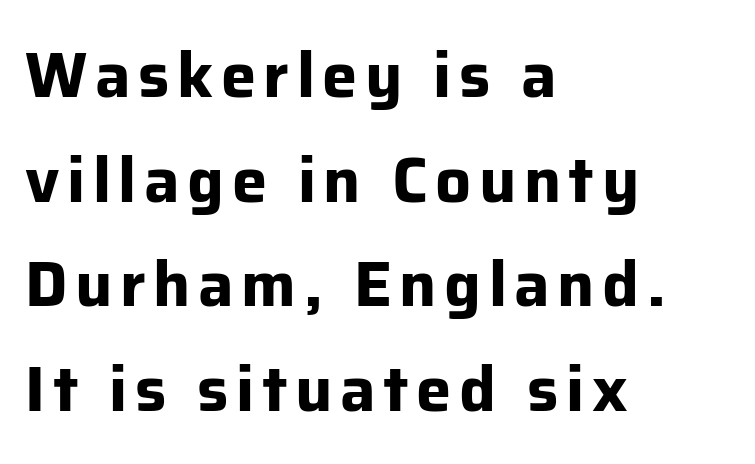
The image shows 63 px bold sans-serif type, upright; set left-aligned, normal line spacing (1.66x), not underlined; low stroke contrast and a medium x-height.
